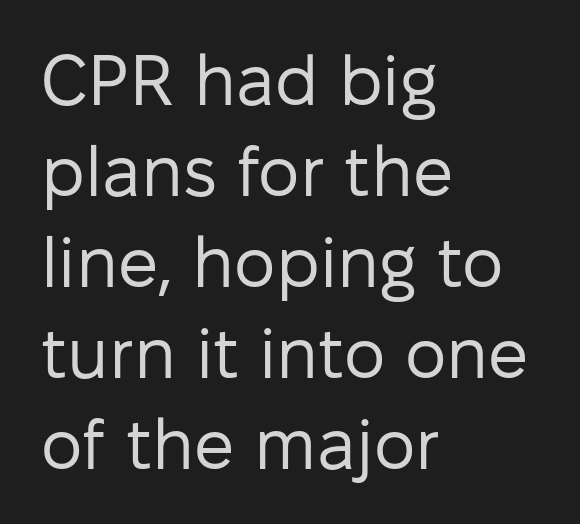
Q: Is the text bold? A: No.
Q: Is the text italic (slanted)? A: No, it is upright.
Q: Is the typeface a serif or a sans-serif typeface? A: Sans-serif.
Q: Is the text underlined? A: No.
Q: How is the paragraph aligned? A: Left-aligned.
Q: Is the spacing between letters normal or unusually wide? A: Normal.
Q: Is the spacing between lines tight, normal or loose? A: Normal.
Q: Width (condensed, normal, or wide)? A: Normal.
Q: Stroke contrast? A: Low.
Q: x-height? A: Medium.
Q: Monospaced? A: No.
